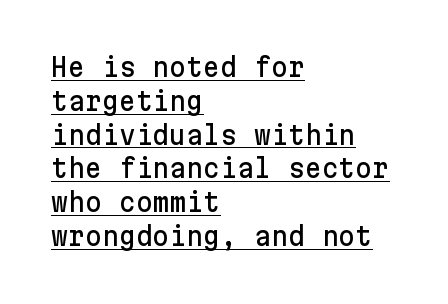
The horizontal fit of the characters is conventional and even. Does a line run under the words? Yes, clearly. What's the leading like? Ordinary, nothing unusual. Where is the straight margin? On the left.
